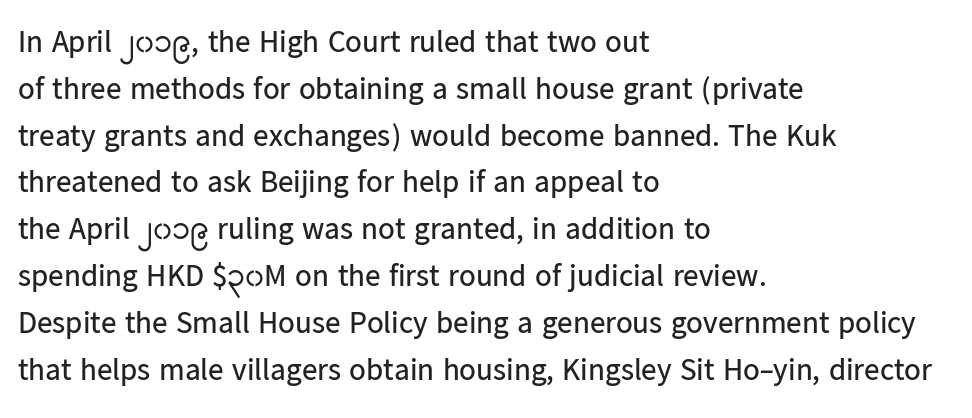
Q: Is the text bold? A: No.
Q: Is the text italic (slanted)? A: No, it is upright.
Q: Is the typeface a serif or a sans-serif typeface? A: Sans-serif.
Q: Is the text underlined? A: No.
Q: How is the paragraph aligned? A: Left-aligned.
Q: Is the spacing between letters normal or unusually wide? A: Normal.
Q: Is the spacing between lines tight, normal or loose? A: Normal.
Q: Width (condensed, normal, or wide)? A: Normal.
Q: Stroke contrast? A: Low.
Q: x-height? A: Medium.
Q: Monospaced? A: No.
